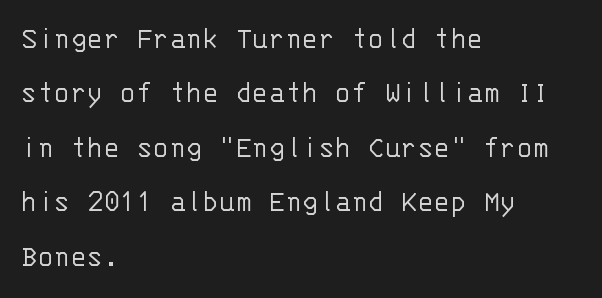
The image shows 34 px light sans-serif type, upright, monospaced; set left-aligned, normal line spacing (1.6x), normal letter spacing, not underlined; low stroke contrast and a large x-height.
